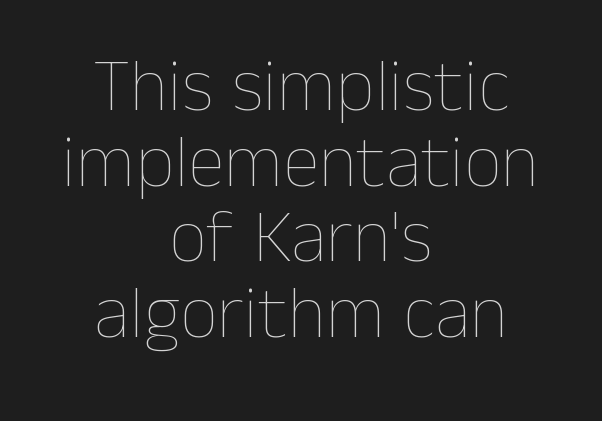
The image shows 75 px thin type, upright; set centered, tight line spacing (1.01x), normal letter spacing, not underlined; low stroke contrast and a medium x-height.
